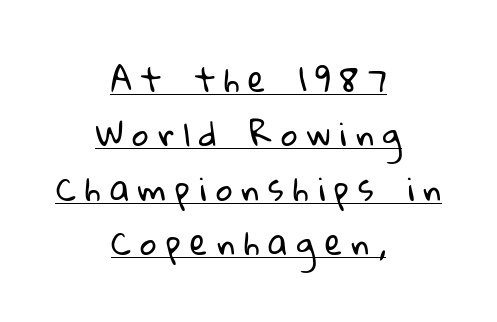
Q: Is the text bold? A: No.
Q: Is the typeface a serif or a sans-serif typeface? A: Sans-serif.
Q: Is the text underlined? A: Yes.
Q: How is the paragraph aligned? A: Centered.
Q: Is the spacing between letters normal or unusually wide? A: Unusually wide.
Q: Is the spacing between lines tight, normal or loose? A: Normal.
Q: Width (condensed, normal, or wide)? A: Normal.
Q: Stroke contrast? A: Low.
Q: x-height? A: Medium.
Q: Monospaced? A: No.
